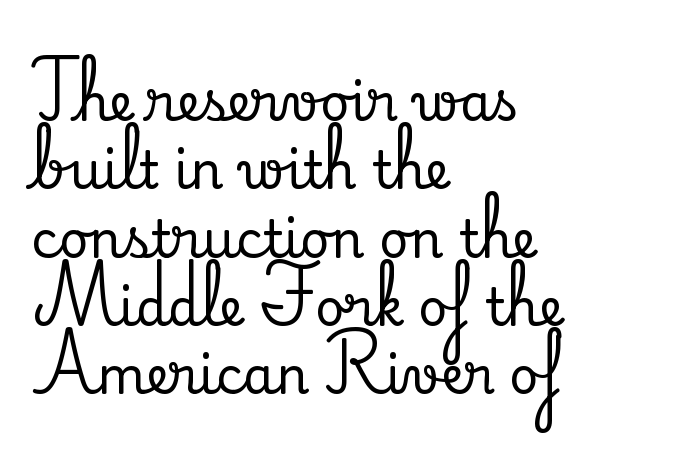
Q: Is the text italic (slanted)? A: No, it is upright.
Q: Is the typeface a serif or a sans-serif typeface? A: Serif.
Q: Is the text underlined? A: No.
Q: How is the paragraph aligned? A: Left-aligned.
Q: Is the spacing between letters normal or unusually wide? A: Normal.
Q: Is the spacing between lines tight, normal or loose? A: Normal.
Q: Width (condensed, normal, or wide)? A: Normal.
Q: Stroke contrast? A: Medium.
Q: x-height? A: Small.
Q: Monospaced? A: No.
